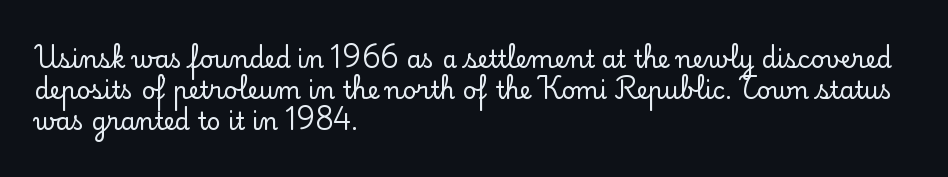
Does the copy run flush right? No — it runs flush left. The font's upright variant was chosen for this text. Descender tails drop into unmarked territory. Reading down the column, the eye jumps a familiar distance to each next line.
